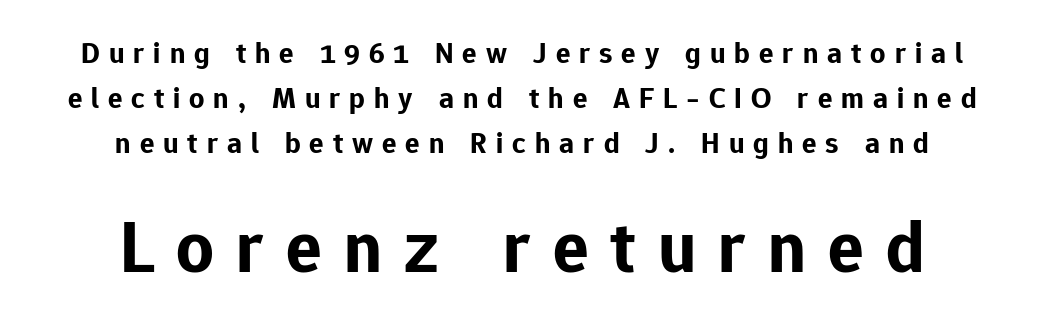
Letters rest on an invisible, unmarked baseline. Notice how the stems are strictly vertical — no italics here. The face used here is proportionally spaced, like ordinary book or web type. Bold? Absolutely — the strokes are thick and heavy. Between one letter and the next there's a generous, obvious gap. The leading is moderate, giving the passage an even texture.
